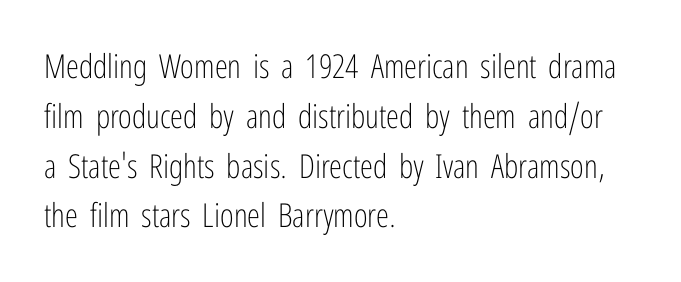
Honestly, the letter spacing is just normal — you wouldn't notice it. In terms of posture, this sample is upright. No letter is thick-stroked: the sample isn't bold. A clean baseline with only descenders dipping below it. The lines are quadded left. Check where the strokes stop: nothing finishes them off — pure sans.
